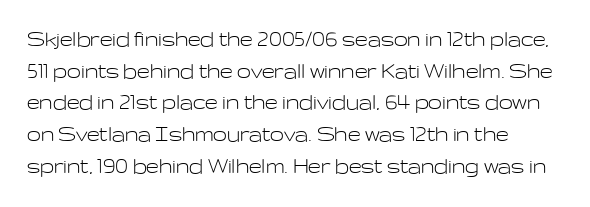
The image shows 25 px text type, upright; set left-aligned, normal line spacing (1.27x), normal letter spacing, not underlined.
